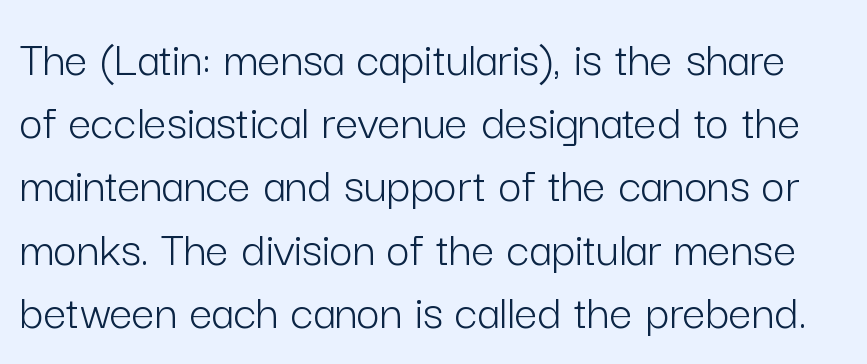
Decoration check: the copy has no underline. The letterforms sit shoulder to shoulder at normal distance. The strokes carry an ordinary text weight at most. Note: no serifs on the glyphs.
